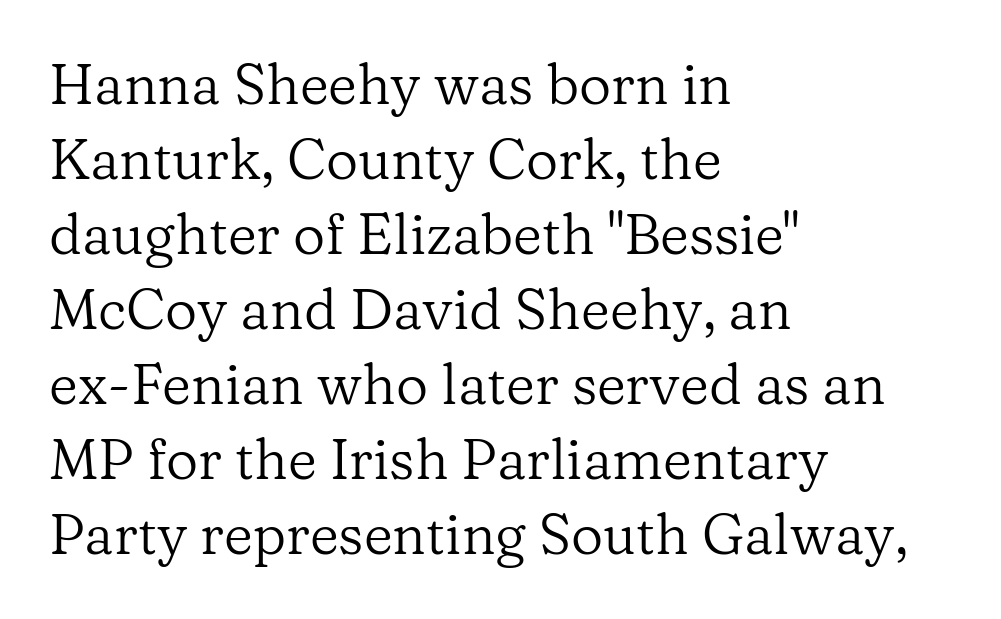
The paragraph has a hard left edge and a soft right edge. These lines are rendered in a variable-pitch font. This reads as an unemphasized weight, regular at the heaviest. A typesetter would call this leading conventional body-copy spacing. This is serif lettering, the kind often seen in printed books.
